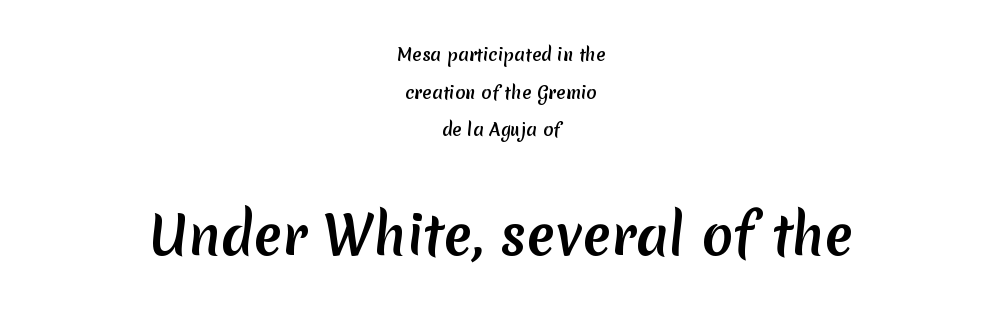
A typesetter would call this proportional, since set widths differ per character. You can tell from the bare stems that sans-serif type was used. These lines stack symmetrically, like a column narrowing and widening about its center. The tracking reads as untouched default to a designer's eye. Beneath every word, the page is bare.
